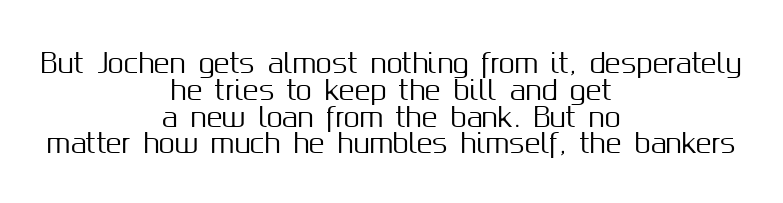
In terms of leading, this rendering errs on the cramped side. This sample uses an upright cut, with every glyph sitting square on the baseline. Quick note: underline off. Standard letterfit; no display-style spreading of the glyphs.
